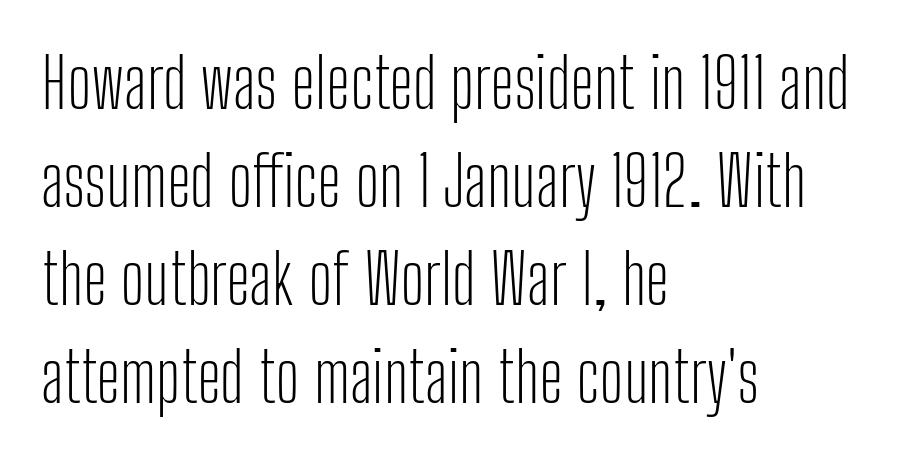
Q: Is the text bold? A: No.
Q: Is the text italic (slanted)? A: No, it is upright.
Q: Is the typeface a serif or a sans-serif typeface? A: Sans-serif.
Q: Is the text underlined? A: No.
Q: How is the paragraph aligned? A: Left-aligned.
Q: Is the spacing between letters normal or unusually wide? A: Normal.
Q: Is the spacing between lines tight, normal or loose? A: Normal.
Q: Width (condensed, normal, or wide)? A: Condensed.
Q: Stroke contrast? A: Low.
Q: x-height? A: Medium.
Q: Monospaced? A: No.
